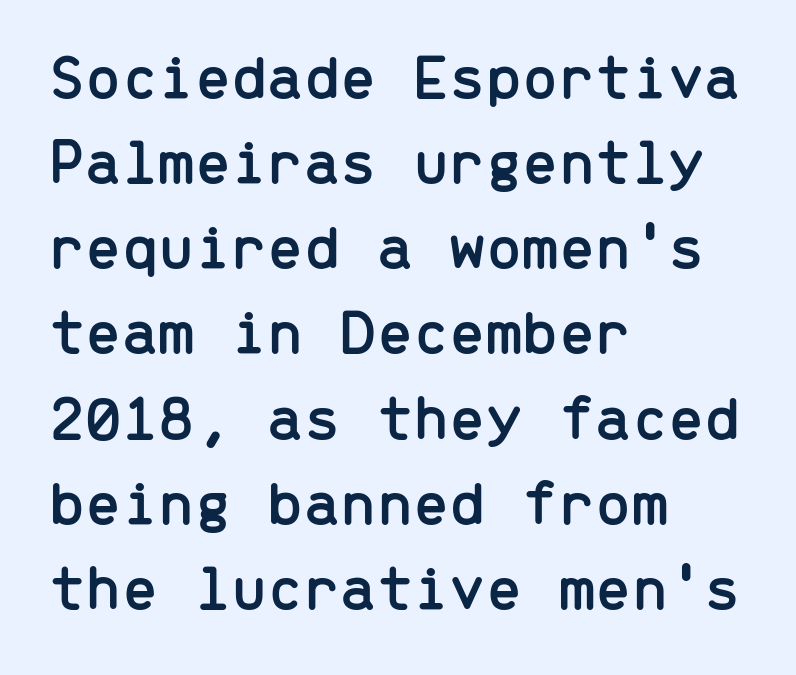
The image shows 65 px sans-serif type, upright, monospaced; set left-aligned, normal line spacing (1.31x), normal letter spacing, not underlined; low stroke contrast and a medium x-height.
